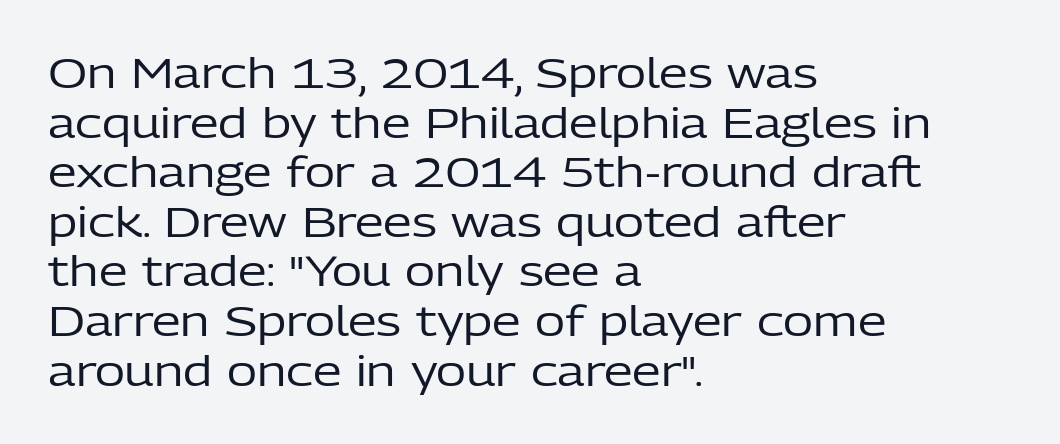
The image shows 41 px regular-weight sans-serif type, upright; set left-aligned, line spacing 1.21x, normal letter spacing, not underlined; low stroke contrast and a medium x-height.
